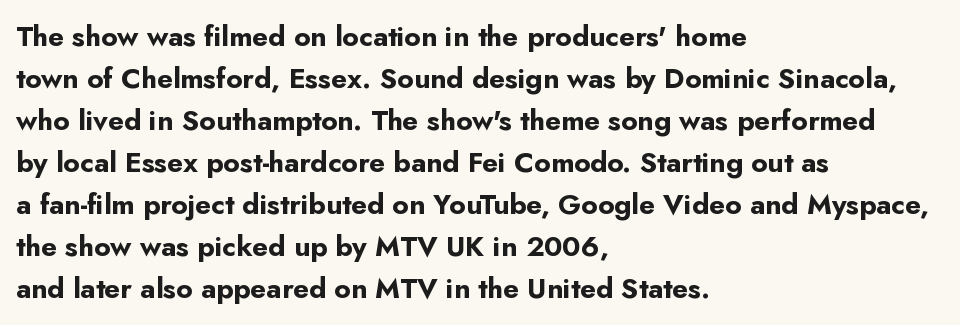
Q: Is the text bold? A: Yes.
Q: Is the text italic (slanted)? A: No, it is upright.
Q: Is the typeface a serif or a sans-serif typeface? A: Sans-serif.
Q: Is the text underlined? A: No.
Q: How is the paragraph aligned? A: Left-aligned.
Q: Is the spacing between letters normal or unusually wide? A: Normal.
Q: Is the spacing between lines tight, normal or loose? A: Normal.
Q: Width (condensed, normal, or wide)? A: Normal.
Q: Stroke contrast? A: Low.
Q: x-height? A: Small.
Q: Monospaced? A: No.
